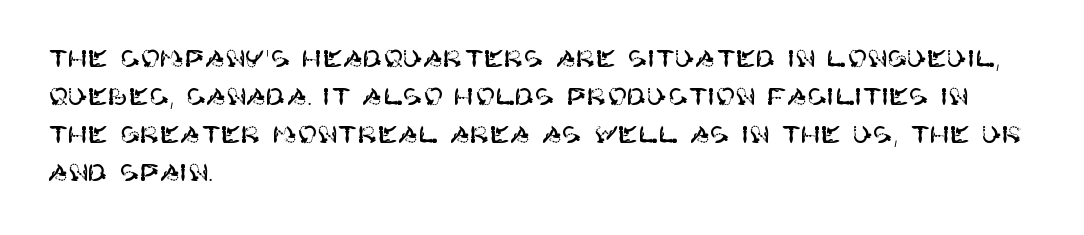
The image shows 24 px text type, upright; set left-aligned, normal line spacing (1.58x), normal letter spacing, not underlined.
